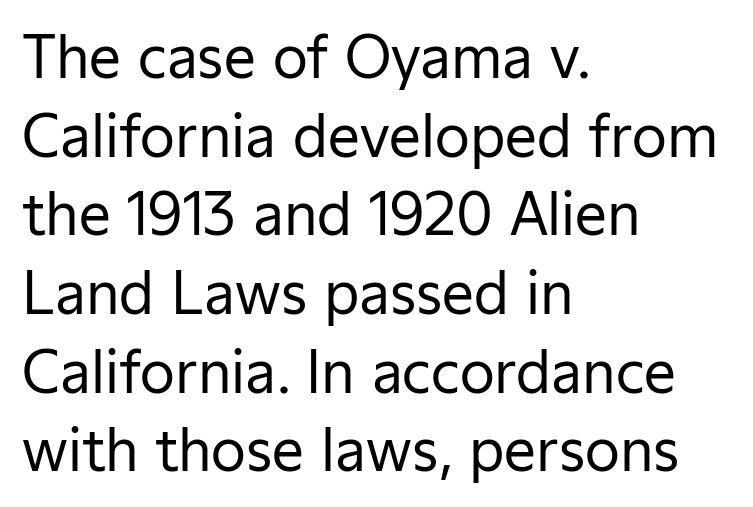
The image shows 57 px regular-weight sans-serif type, upright; set left-aligned, normal line spacing (1.38x), normal letter spacing, not underlined; low stroke contrast and a medium x-height.
